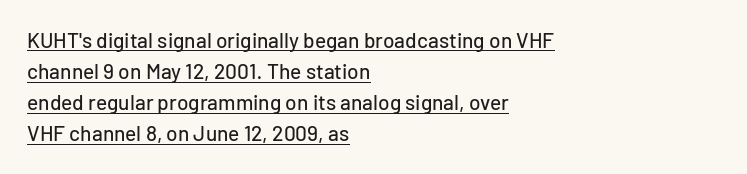
Q: Is the text italic (slanted)? A: No, it is upright.
Q: Is the text underlined? A: Yes.
Q: How is the paragraph aligned? A: Left-aligned.
Q: Is the spacing between letters normal or unusually wide? A: Normal.
Q: Is the spacing between lines tight, normal or loose? A: Normal.
